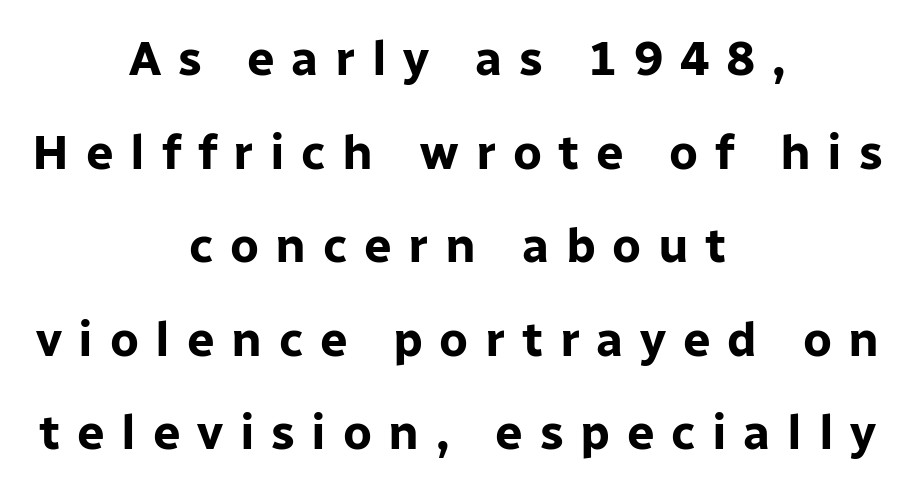
{"serif": "no", "italic": "no", "bold": "yes", "weight": "bold", "width": "normal", "stroke_contrast": "low", "x_height": "medium", "monospaced": "no", "underline": "no", "align": "center", "line_spacing": "loose", "line_spacing_ratio": 1.91, "letter_spacing": "wide", "letter_spacing_em": 0.34, "glyph_px": 49}
